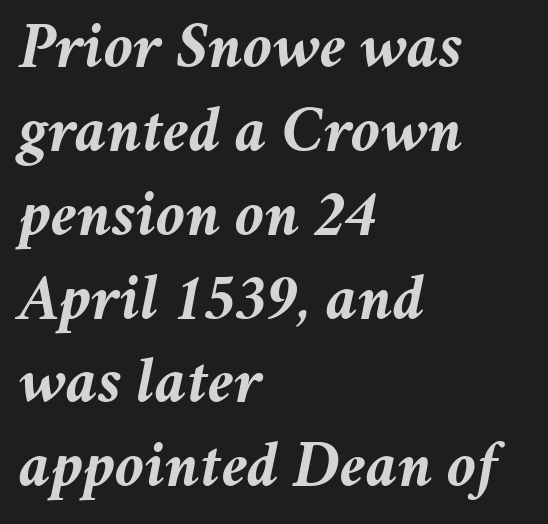
The image shows 65 px semibold type, italic (leaning right); set left-aligned, normal line spacing (1.29x), normal letter spacing, not underlined; medium stroke contrast and a medium x-height.
